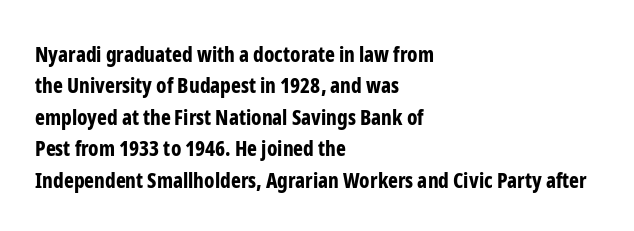
{"italic": "no", "bold": "yes", "underline": "no", "align": "left", "line_spacing": "normal", "line_spacing_ratio": 1.5, "letter_spacing": "normal", "letter_spacing_em": 0.0, "glyph_px": 21}
